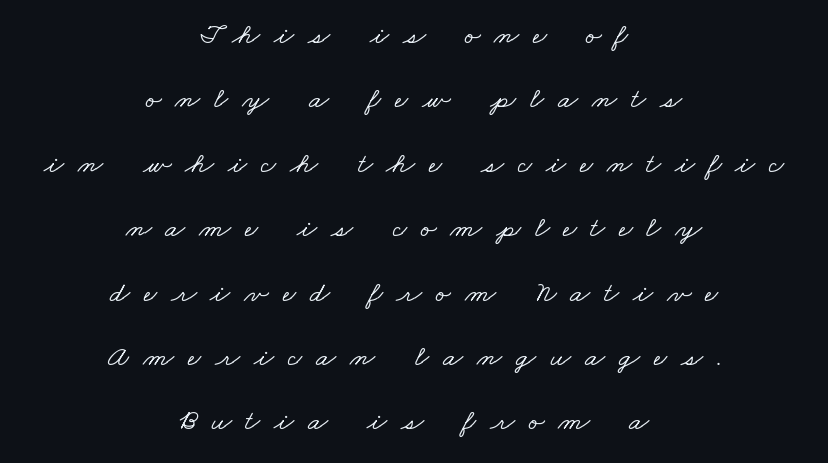
Check under the words: just untouched page. Vertical spacing — loose. Alignment: centered. The horizontal fit of the characters is loose and conspicuously gappy. Letterform terminals end in serifs throughout the passage.
